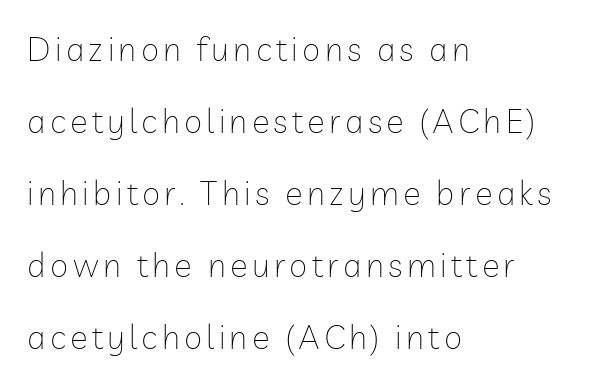
Layout note: lines flush left. Whoever set this chose breathing room over compactness in the vertical rhythm. When letters stand straight like this, we call the style roman or upright. The foot of each line stays bare and open. A typesetter would call this proportional, since set widths differ per character. I'd call this a sans setting — the letters go barefoot.
